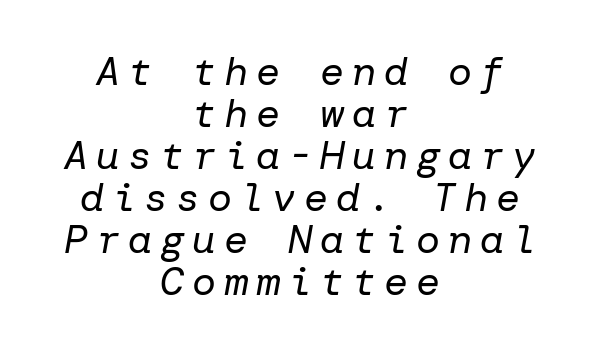
Q: Is the text bold? A: No.
Q: Is the text italic (slanted)? A: Yes, it leans right by about 10 degrees.
Q: Is the text underlined? A: No.
Q: How is the paragraph aligned? A: Centered.
Q: Is the spacing between letters normal or unusually wide? A: Unusually wide.
Q: Is the spacing between lines tight, normal or loose? A: Tight.
Q: Width (condensed, normal, or wide)? A: Normal.
Q: Stroke contrast? A: Low.
Q: x-height? A: Medium.
